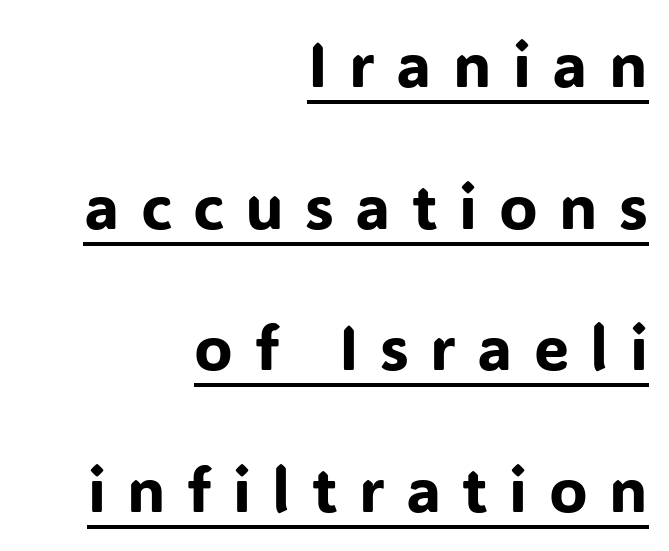
The passage shown is typed in a proportional face where columns would drift. The gaps between neighbouring characters are conspicuously large. The type sits square on the baseline with zero lean. Leading: increased.
